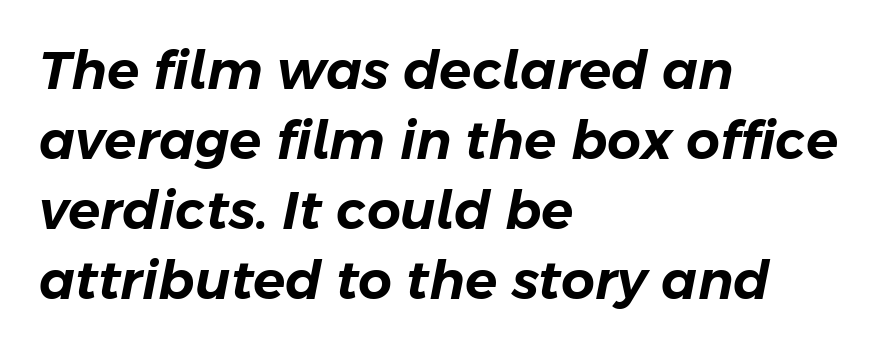
Q: Is the text italic (slanted)? A: Yes, it leans right by about 11 degrees.
Q: Is the text underlined? A: No.
Q: How is the paragraph aligned? A: Left-aligned.
Q: Is the spacing between letters normal or unusually wide? A: Normal.
Q: Is the spacing between lines tight, normal or loose? A: Normal.
Q: Width (condensed, normal, or wide)? A: Normal.
Q: Stroke contrast? A: Low.
Q: x-height? A: Medium.
Q: Monospaced? A: No.
